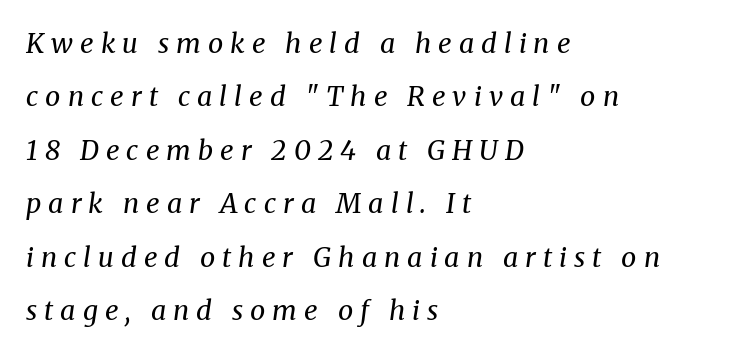
Caption: multi-line text, flush left, ragged right. No extra ink here — the face is not bold. The block of text is sparse from top to bottom, with ample space between rows. The font's italic variant was chosen for this text.
